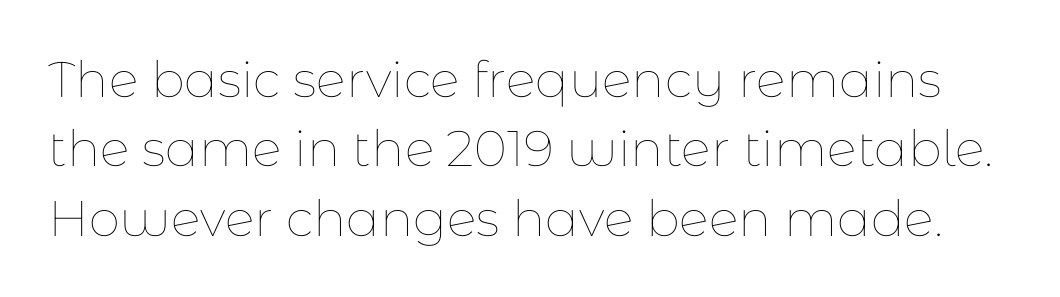
A bare baseline throughout the passage. The letters advance in unequal steps, a hallmark of proportional type. There is no visible air inserted between adjacent glyphs. The font's upright variant was chosen for this text. Notice how descenders clear the ascenders below comfortably — that's standard leading.
